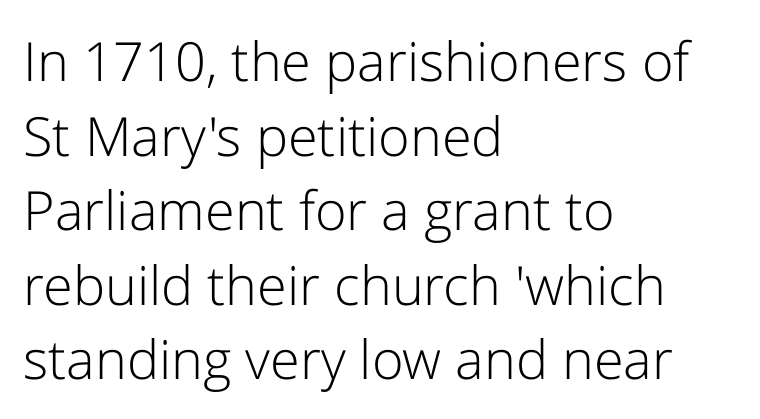
Q: Is the text bold? A: No.
Q: Is the text italic (slanted)? A: No, it is upright.
Q: Is the typeface a serif or a sans-serif typeface? A: Sans-serif.
Q: Is the text underlined? A: No.
Q: How is the paragraph aligned? A: Left-aligned.
Q: Is the spacing between letters normal or unusually wide? A: Normal.
Q: Is the spacing between lines tight, normal or loose? A: Normal.
Q: Width (condensed, normal, or wide)? A: Normal.
Q: Stroke contrast? A: Low.
Q: x-height? A: Medium.
Q: Monospaced? A: No.
